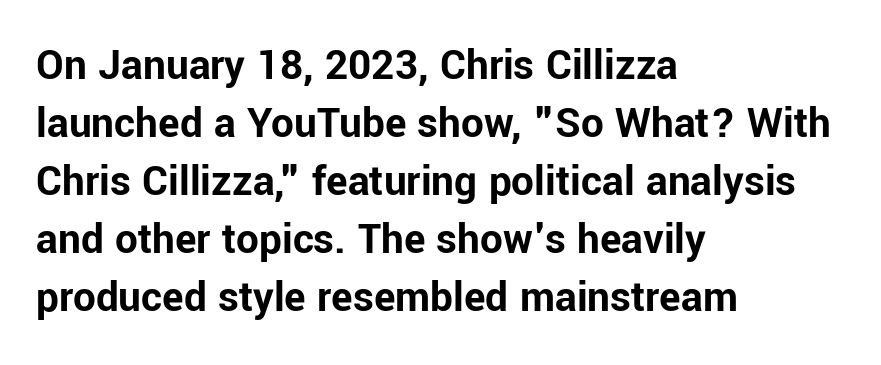
The image shows 45 px bold sans-serif type, upright; set left-aligned, normal line spacing (1.29x), normal letter spacing, not underlined; low stroke contrast and a medium x-height.
